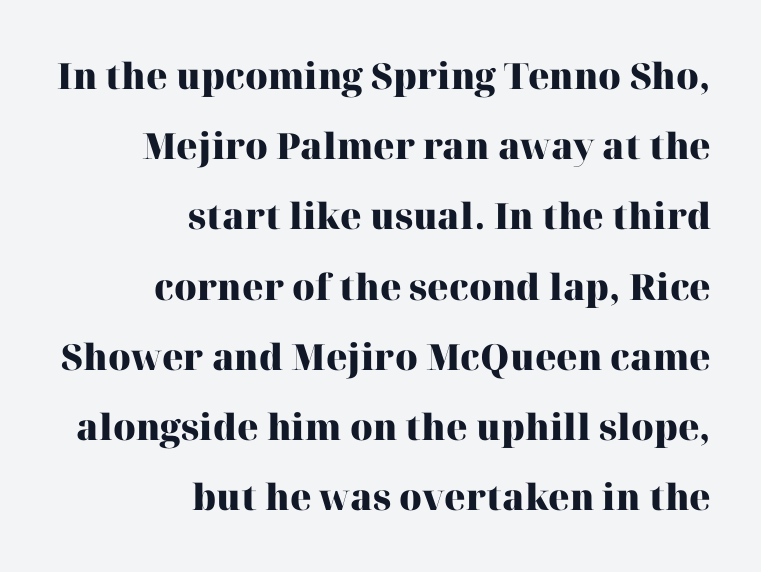
{"serif": "yes", "italic": "no", "bold": "yes", "weight": "heavy", "width": "normal", "stroke_contrast": "high", "x_height": "medium", "monospaced": "no", "underline": "no", "align": "right", "line_spacing": "loose", "line_spacing_ratio": 1.95, "letter_spacing": "normal", "letter_spacing_em": 0.0, "glyph_px": 36}
